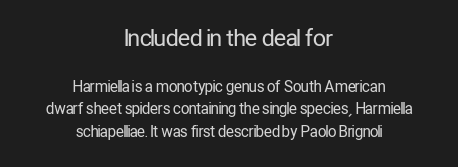
{"italic": "no", "bold": "no", "underline": "no", "align": "center", "line_spacing": "normal", "line_spacing_ratio": 1.5, "letter_spacing": "normal", "letter_spacing_em": 0.0, "larger_block": "first", "size_ratio": 1.53, "glyph_px": 23}
